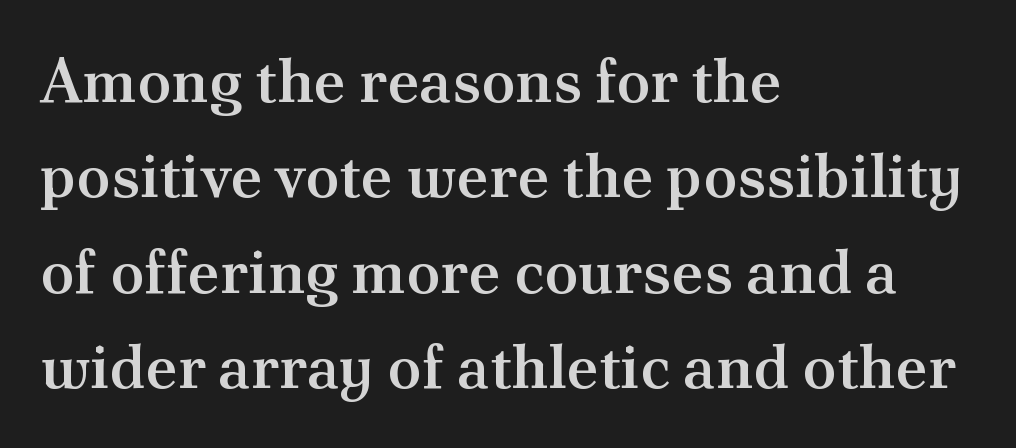
{"serif": "yes", "italic": "no", "bold": "semi", "weight": "semibold", "width": "normal", "stroke_contrast": "medium", "x_height": "small", "monospaced": "no", "underline": "no", "align": "left", "line_spacing": "normal", "line_spacing_ratio": 1.54, "letter_spacing": "normal", "letter_spacing_em": 0.0, "glyph_px": 62}
